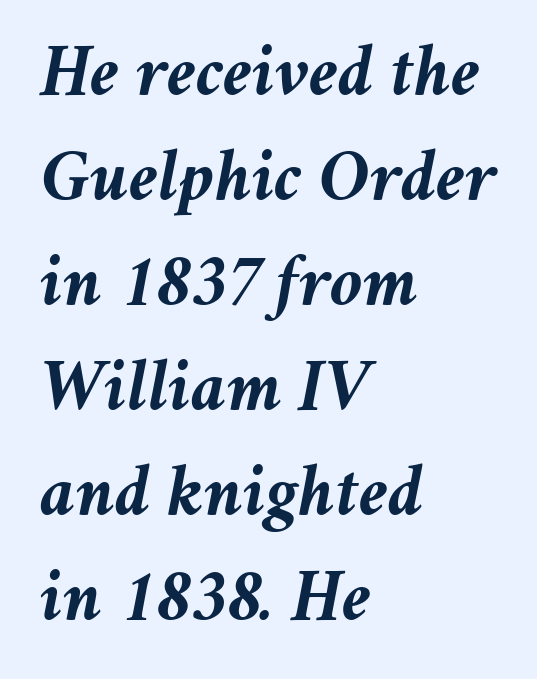
Q: Is the text bold? A: Yes.
Q: Is the text italic (slanted)? A: Yes, it leans right by about 11 degrees.
Q: Is the text underlined? A: No.
Q: How is the paragraph aligned? A: Left-aligned.
Q: Is the spacing between letters normal or unusually wide? A: Normal.
Q: Is the spacing between lines tight, normal or loose? A: Normal.
Q: Width (condensed, normal, or wide)? A: Normal.
Q: Stroke contrast? A: Medium.
Q: x-height? A: Medium.
Q: Monospaced? A: No.
